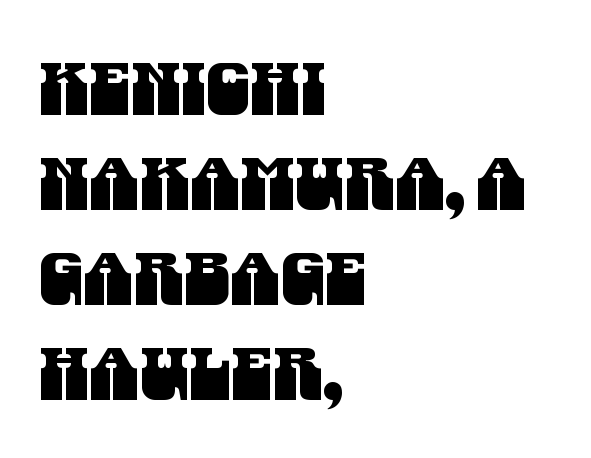
{"serif": "no", "width": "condensed", "stroke_contrast": "medium", "x_height": "large", "monospaced": "no", "underline": "no", "align": "left", "line_spacing": "normal", "line_spacing_ratio": 1.32, "letter_spacing": "normal", "letter_spacing_em": 0.0, "glyph_px": 72}
